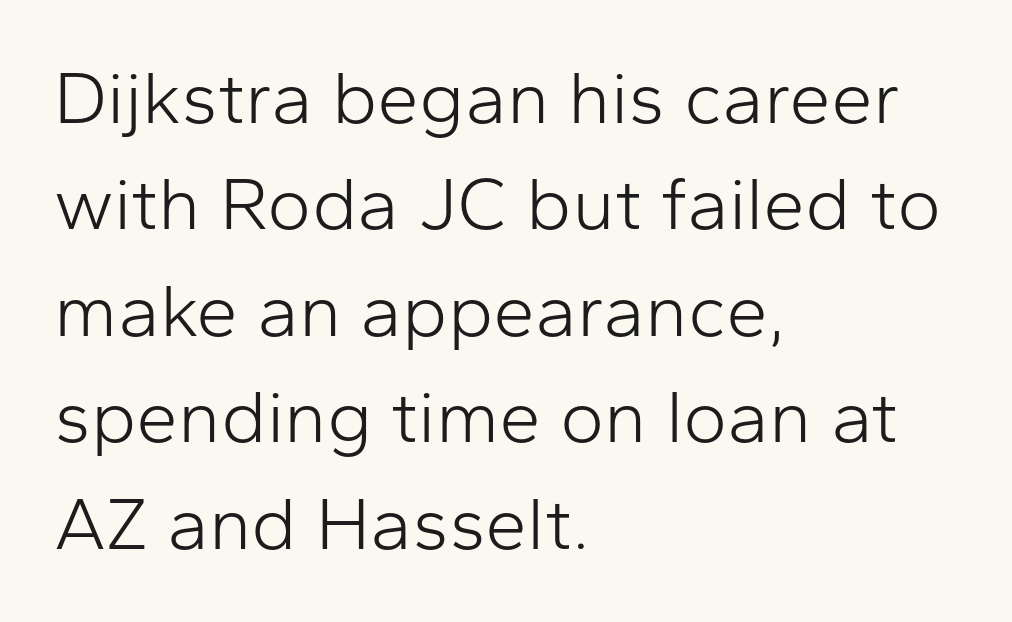
Q: Is the text bold? A: No.
Q: Is the text italic (slanted)? A: No, it is upright.
Q: Is the typeface a serif or a sans-serif typeface? A: Sans-serif.
Q: Is the text underlined? A: No.
Q: How is the paragraph aligned? A: Left-aligned.
Q: Is the spacing between letters normal or unusually wide? A: Normal.
Q: Is the spacing between lines tight, normal or loose? A: Normal.
Q: Width (condensed, normal, or wide)? A: Normal.
Q: Stroke contrast? A: Low.
Q: x-height? A: Medium.
Q: Monospaced? A: No.
